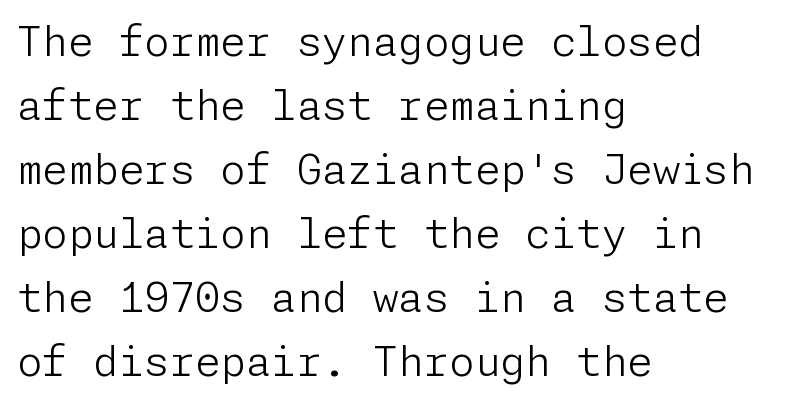
Nope, not italic — everything's standing straight. Is the type heavy? It reads as light-to-regular instead. Is this a sans? Yes — the strokes have no serifs. Here the glyphs are tracked normally, forming tight word shapes.
